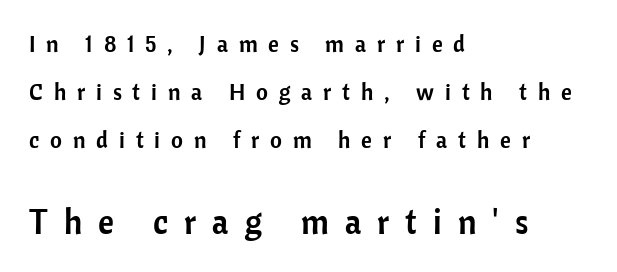
{"serif": "no", "italic": "no", "width": "normal", "stroke_contrast": "low", "x_height": "medium", "monospaced": "no", "underline": "no", "align": "left", "line_spacing": "loose", "line_spacing_ratio": 2.08, "letter_spacing": "wide", "letter_spacing_em": 0.47, "larger_block": "second", "size_ratio": 1.48, "glyph_px": 34}
